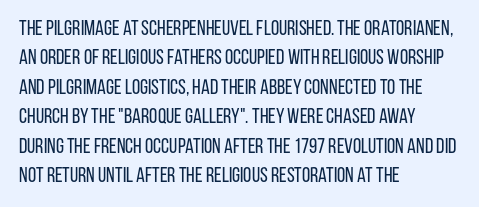
The image shows 21 px text type, upright; set left-aligned, normal line spacing (1.4x), normal letter spacing, not underlined.
